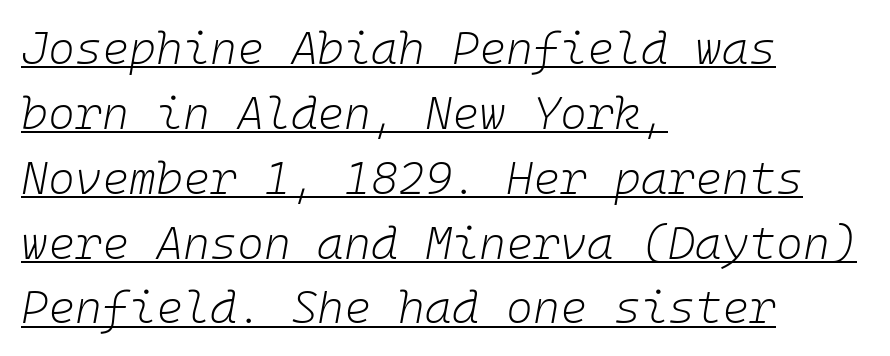
{"italic": "yes", "lean": "right", "slant_degrees": 10, "bold": "no", "weight": "light", "width": "normal", "stroke_contrast": "low", "x_height": "medium", "monospaced": "yes", "underline": "yes", "align": "left", "line_spacing": "normal", "line_spacing_ratio": 1.41, "letter_spacing": "normal", "letter_spacing_em": 0.0, "glyph_px": 46}
